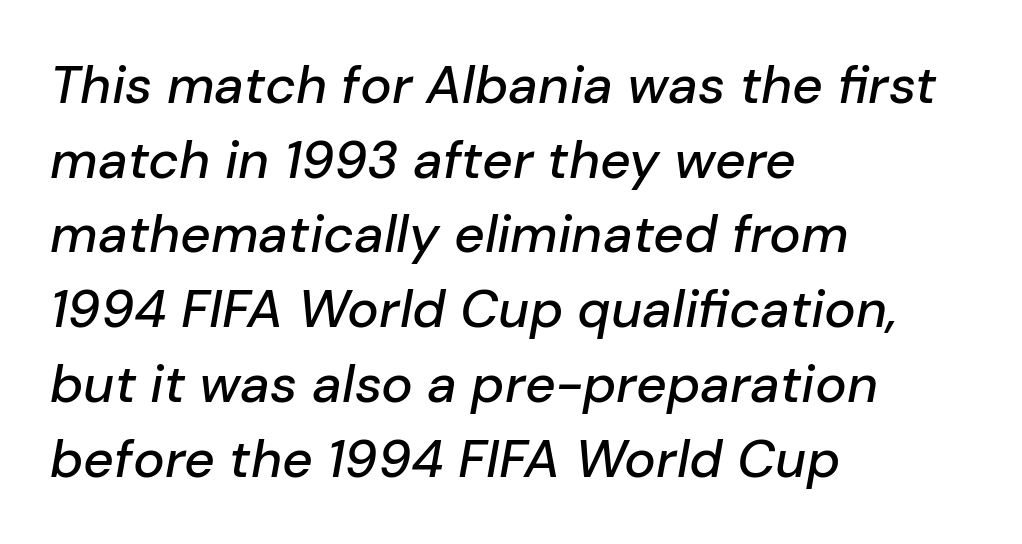
Regular leading. The passage shown is typed in a proportional face where columns would drift. Notice how the passage keeps a crisp vertical edge on the left only. The words here are not underlined. A typesetter would call this zero additional tracking. Rendered with sloped, italic letterforms.
